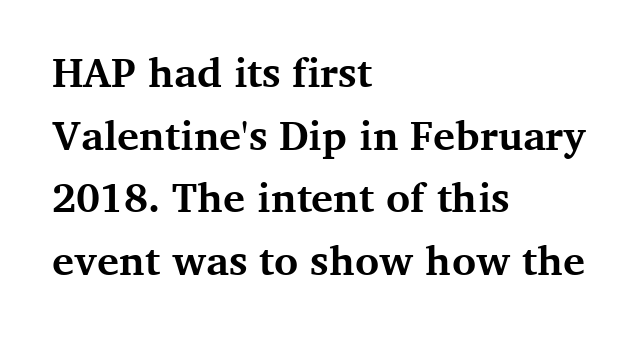
{"serif": "yes", "italic": "no", "bold": "yes", "weight": "bold", "width": "normal", "stroke_contrast": "medium", "x_height": "medium", "monospaced": "no", "underline": "no", "align": "left", "line_spacing": "normal", "line_spacing_ratio": 1.53, "letter_spacing": "normal", "letter_spacing_em": 0.0, "glyph_px": 41}
